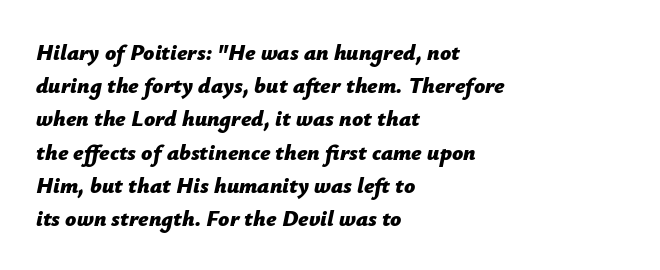
The image shows 22 px bold type, italic (leaning right); set left-aligned, normal line spacing (1.51x), normal letter spacing, not underlined.
